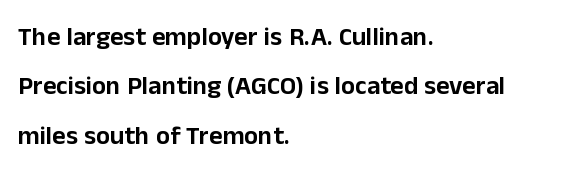
{"italic": "no", "underline": "no", "align": "left", "line_spacing": "loose", "line_spacing_ratio": 1.9, "letter_spacing": "normal", "letter_spacing_em": 0.0, "glyph_px": 26}
